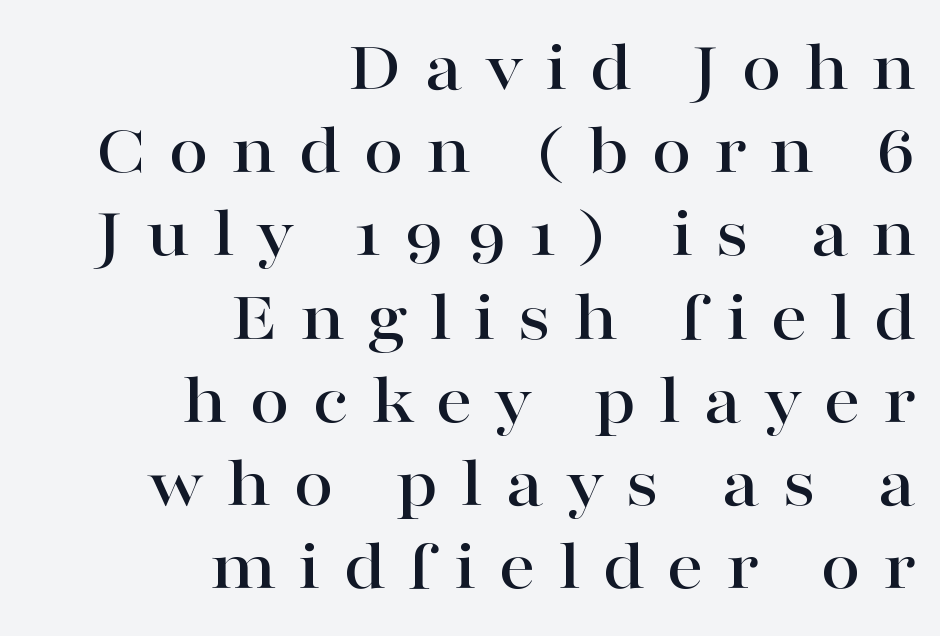
The block of text is dense from top to bottom, with scant space between rows. Check the space under the baseline: it is left empty. Line ends are locked; line starts wander. Posture: vertical. Serifs: yes, visible at the terminals of the letterforms.
